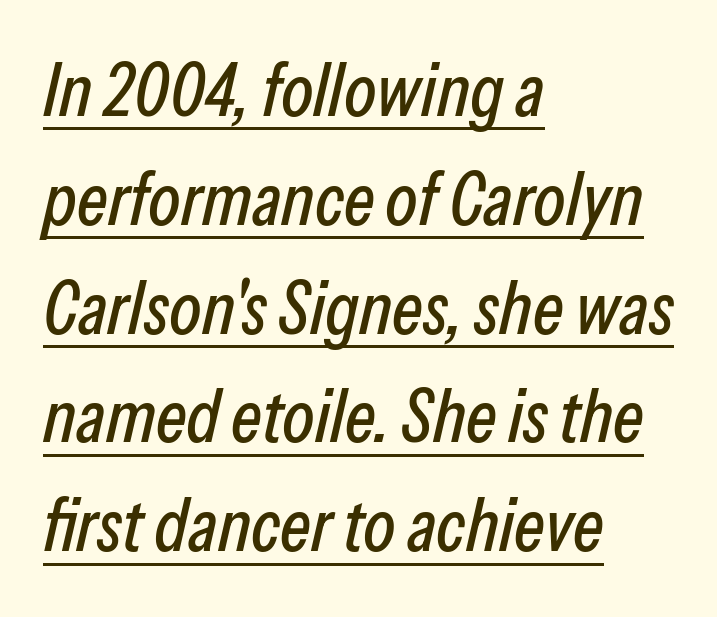
Typeset ragged right — the left edge is the straight one. The specimen includes a rule beneath the text block's lines. Words appear dense and cohesive because spacing is normal. Vertically, the passage feels balanced, rows spaced as you'd expect. These lines are rendered in a variable-pitch font. The letters are slanted; this is an italic face.
